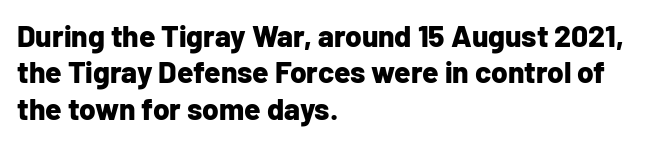
Words float on clear page, feet unadorned. Upright lettering throughout. Is this a sans? Yes — the strokes have no serifs. Between one letter and the next there's only the usual sliver of space.
